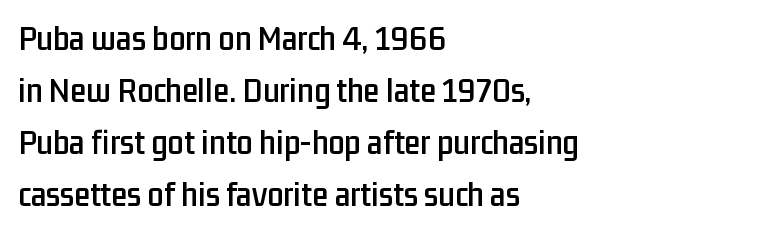
The image shows 36 px condensed sans-serif type, upright; set left-aligned, normal line spacing (1.44x), normal letter spacing, not underlined; low stroke contrast and a medium x-height.
